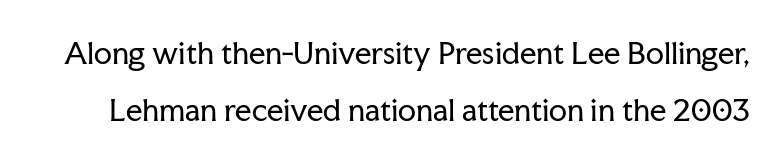
{"serif": "yes", "italic": "no", "bold": "no", "weight": "regular", "width": "normal", "stroke_contrast": "low", "x_height": "medium", "monospaced": "no", "underline": "no", "line_spacing": "loose", "line_spacing_ratio": 1.97, "letter_spacing": "normal", "letter_spacing_em": 0.0, "glyph_px": 29}
